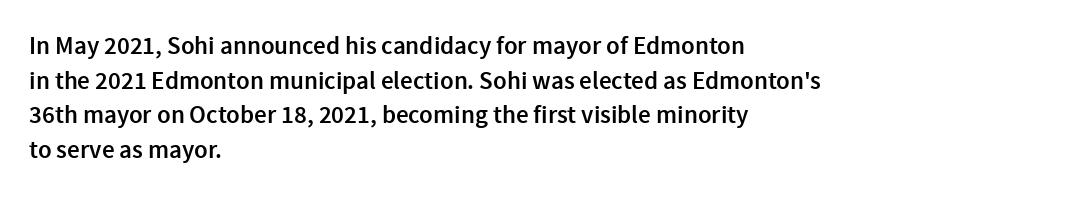
Quick note: underline off. The block of text has a typical density, with ordinary space between rows. Does the lettering tilt? It doesn't — this is upright. Characters follow at the spacing the type designer built in.
